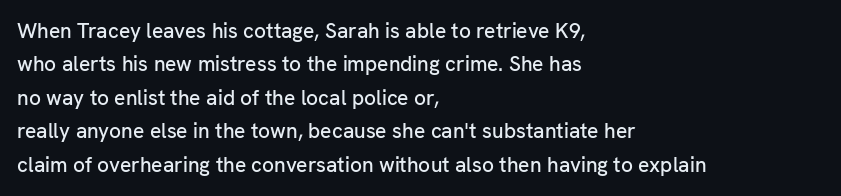
{"italic": "no", "underline": "no", "align": "left", "line_spacing": "normal", "line_spacing_ratio": 1.59, "letter_spacing": "normal", "letter_spacing_em": 0.0, "glyph_px": 21}
